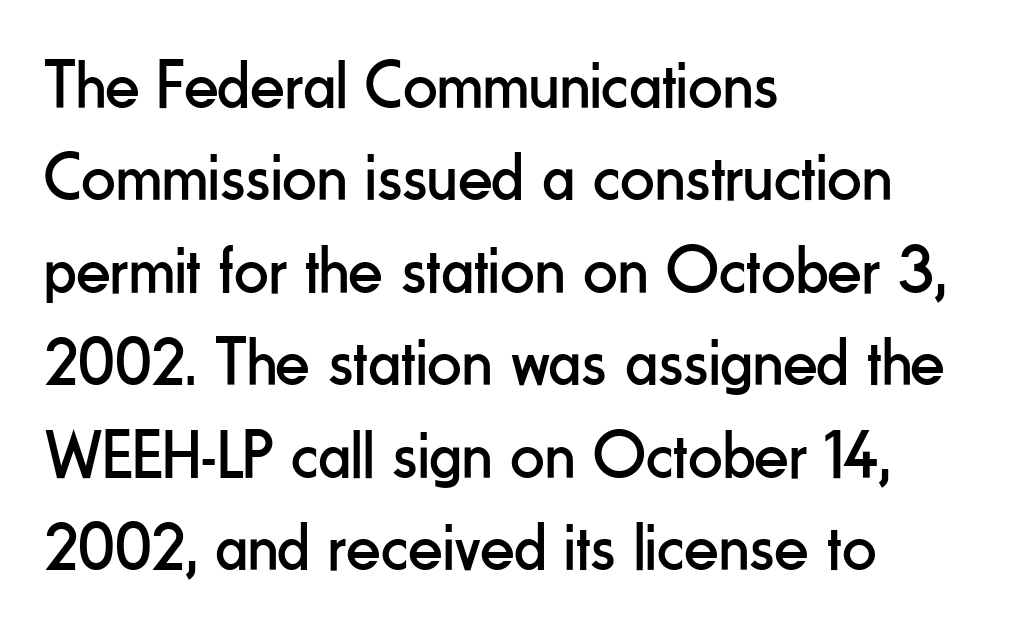
Q: Is the text bold? A: No.
Q: Is the text italic (slanted)? A: No, it is upright.
Q: Is the typeface a serif or a sans-serif typeface? A: Sans-serif.
Q: Is the text underlined? A: No.
Q: How is the paragraph aligned? A: Left-aligned.
Q: Is the spacing between letters normal or unusually wide? A: Normal.
Q: Is the spacing between lines tight, normal or loose? A: Normal.
Q: Width (condensed, normal, or wide)? A: Condensed.
Q: Stroke contrast? A: Low.
Q: x-height? A: Small.
Q: Monospaced? A: No.
